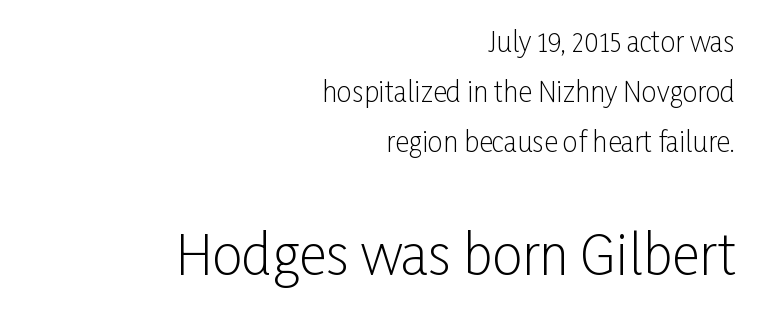
{"serif": "no", "italic": "no", "bold": "no", "weight": "light", "width": "condensed", "stroke_contrast": "low", "x_height": "medium", "monospaced": "no", "underline": "no", "align": "right", "line_spacing_ratio": 1.86, "letter_spacing": "normal", "letter_spacing_em": 0.0, "larger_block": "second", "size_ratio": 2.0, "glyph_px": 54}
